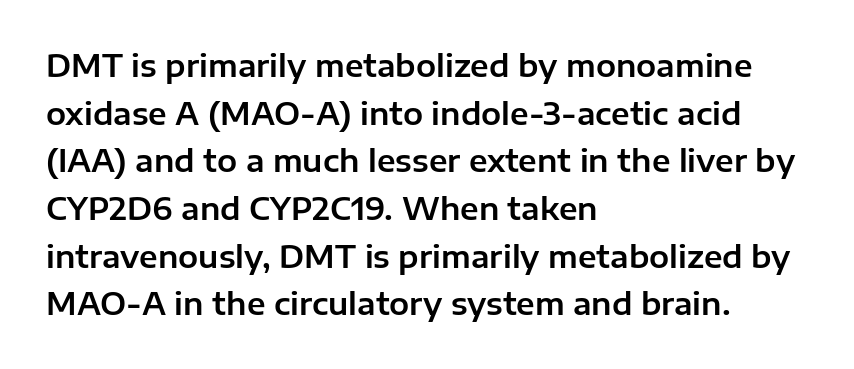
{"serif": "no", "italic": "no", "width": "normal", "stroke_contrast": "low", "x_height": "medium", "monospaced": "no", "underline": "no", "align": "left", "line_spacing": "normal", "line_spacing_ratio": 1.59, "letter_spacing": "normal", "letter_spacing_em": 0.0, "glyph_px": 30}
